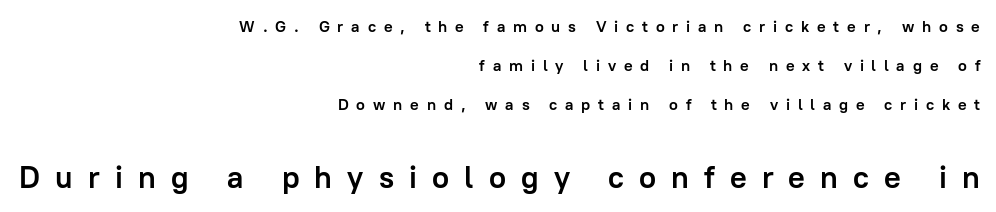
Q: Is the text bold? A: Yes.
Q: Is the text italic (slanted)? A: No, it is upright.
Q: Is the typeface a serif or a sans-serif typeface? A: Sans-serif.
Q: Is the text underlined? A: No.
Q: How is the paragraph aligned? A: Right-aligned.
Q: Is the spacing between letters normal or unusually wide? A: Unusually wide.
Q: Is the spacing between lines tight, normal or loose? A: Loose.
Q: Which block of text is set in a larger size, the first (top) or the second (bottom)? A: The second (bottom) one.
Q: Width (condensed, normal, or wide)? A: Normal.
Q: Stroke contrast? A: Low.
Q: x-height? A: Medium.
Q: Monospaced? A: No.
